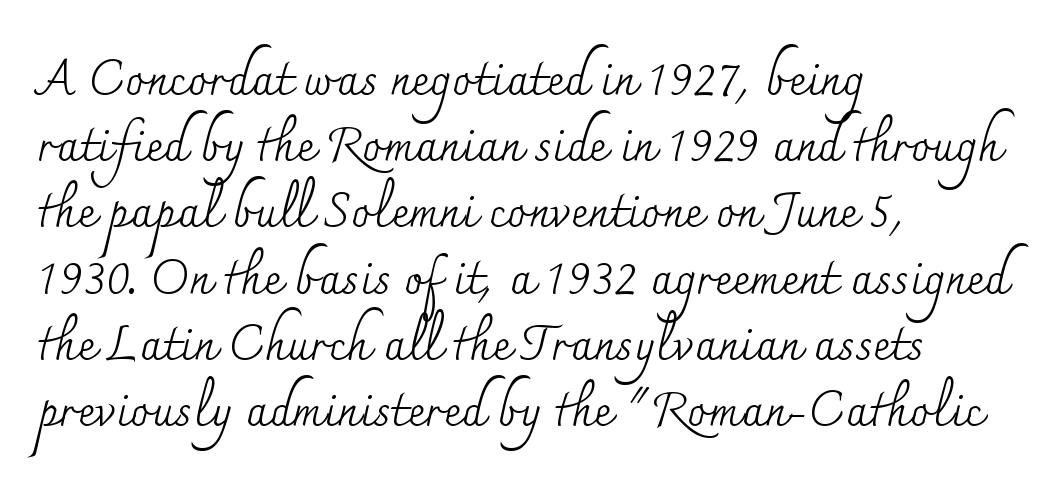
Q: Is the text bold? A: No.
Q: Is the text italic (slanted)? A: Yes.
Q: Is the typeface a serif or a sans-serif typeface? A: Serif.
Q: Is the text underlined? A: No.
Q: How is the paragraph aligned? A: Left-aligned.
Q: Is the spacing between letters normal or unusually wide? A: Normal.
Q: Is the spacing between lines tight, normal or loose? A: Normal.
Q: Width (condensed, normal, or wide)? A: Normal.
Q: Stroke contrast? A: Medium.
Q: x-height? A: Small.
Q: Monospaced? A: No.
